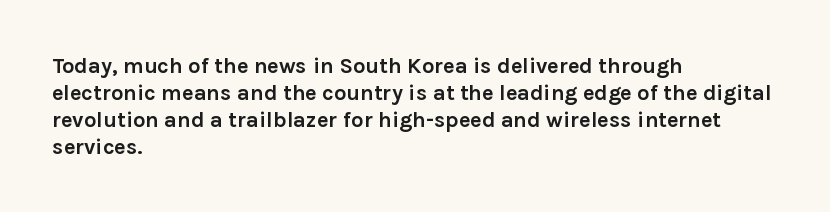
{"italic": "no", "bold": "yes", "underline": "no", "align": "left", "line_spacing_ratio": 1.22, "letter_spacing": "normal", "letter_spacing_em": 0.0, "glyph_px": 22}
